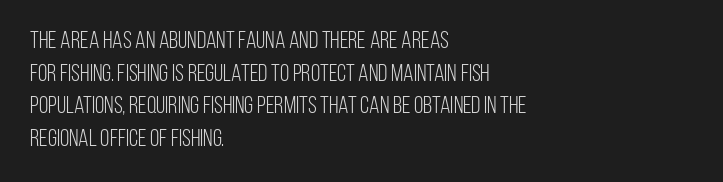
{"italic": "no", "bold": "no", "underline": "no", "align": "left", "line_spacing": "normal", "line_spacing_ratio": 1.36, "letter_spacing": "normal", "letter_spacing_em": 0.0, "glyph_px": 24}
